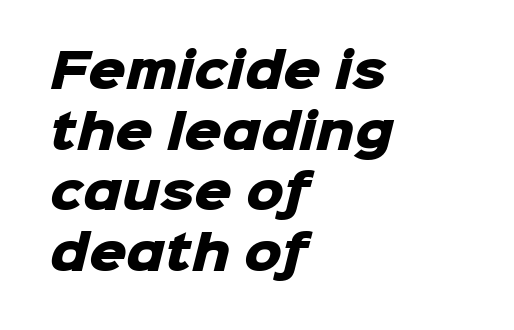
The image shows 47 px heavy sans-serif type; set left-aligned, normal line spacing (1.29x), normal letter spacing, not underlined; low stroke contrast and a medium x-height.
